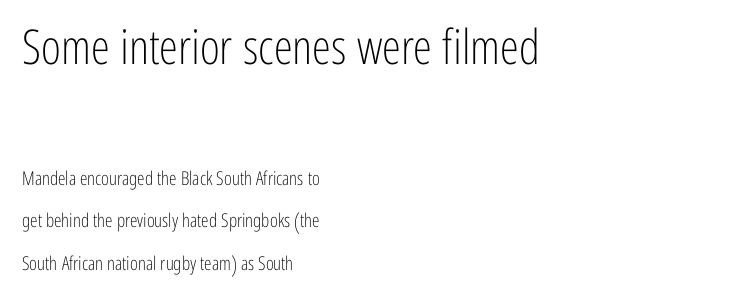
Q: Is the text bold? A: No.
Q: Is the text italic (slanted)? A: No, it is upright.
Q: Is the typeface a serif or a sans-serif typeface? A: Sans-serif.
Q: Is the text underlined? A: No.
Q: How is the paragraph aligned? A: Left-aligned.
Q: Is the spacing between letters normal or unusually wide? A: Normal.
Q: Is the spacing between lines tight, normal or loose? A: Loose.
Q: Which block of text is set in a larger size, the first (top) or the second (bottom)? A: The first (top) one.
Q: Width (condensed, normal, or wide)? A: Condensed.
Q: Stroke contrast? A: Low.
Q: x-height? A: Medium.
Q: Monospaced? A: No.
